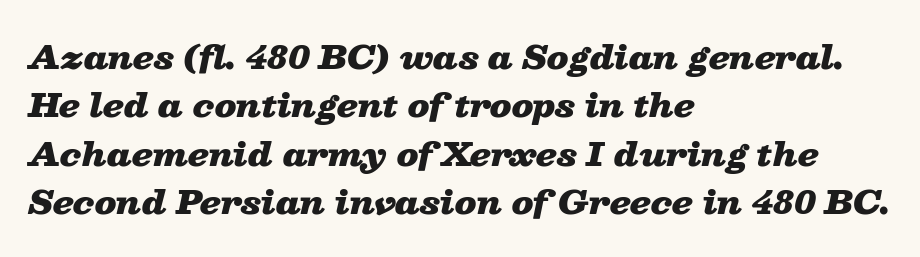
{"italic": "yes", "lean": "right", "slant_degrees": 13, "bold": "yes", "weight": "heavy", "width": "wide", "stroke_contrast": "low", "x_height": "medium", "monospaced": "no", "underline": "no", "align": "left", "line_spacing": "normal", "line_spacing_ratio": 1.51, "letter_spacing": "normal", "letter_spacing_em": 0.0, "glyph_px": 32}
